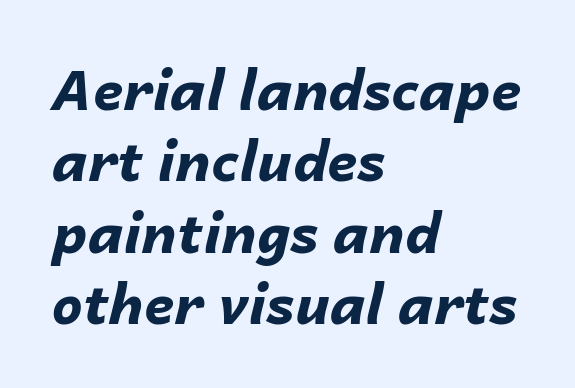
Q: Is the text bold? A: Yes.
Q: Is the text italic (slanted)? A: Yes, it leans right by about 14 degrees.
Q: Is the text underlined? A: No.
Q: How is the paragraph aligned? A: Left-aligned.
Q: Is the spacing between letters normal or unusually wide? A: Normal.
Q: Is the spacing between lines tight, normal or loose? A: Normal.
Q: Width (condensed, normal, or wide)? A: Normal.
Q: Stroke contrast? A: Low.
Q: x-height? A: Medium.
Q: Monospaced? A: No.
